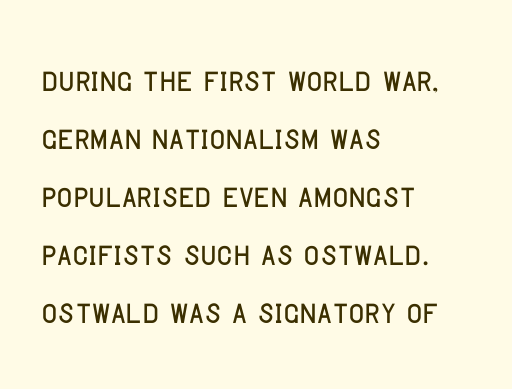
The image shows 43 px condensed sans-serif type, upright; set left-aligned, normal line spacing (1.35x), normal letter spacing, not underlined; low stroke contrast and a large x-height.
